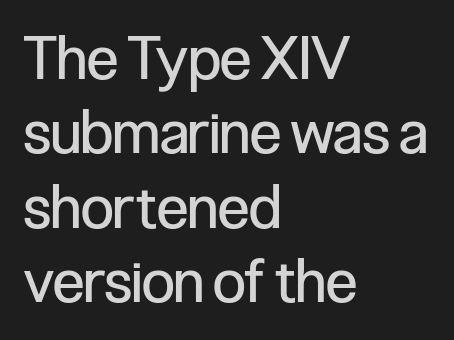
Q: Is the text bold? A: No.
Q: Is the text italic (slanted)? A: No, it is upright.
Q: Is the typeface a serif or a sans-serif typeface? A: Sans-serif.
Q: Is the text underlined? A: No.
Q: How is the paragraph aligned? A: Left-aligned.
Q: Is the spacing between letters normal or unusually wide? A: Normal.
Q: Is the spacing between lines tight, normal or loose? A: Normal.
Q: Width (condensed, normal, or wide)? A: Condensed.
Q: Stroke contrast? A: Low.
Q: x-height? A: Medium.
Q: Monospaced? A: No.
